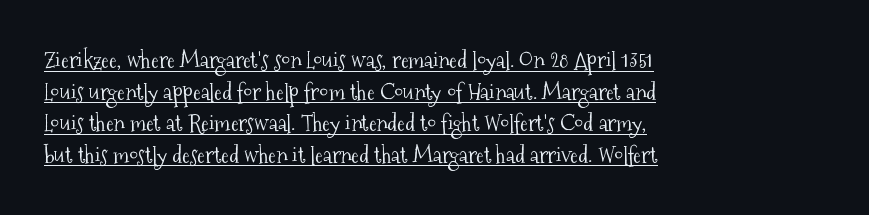
A roman cut, with each character standing at attention. Leading: standard. A continuous stroke trails under the words, as in a hyperlink. Between one letter and the next there's only the usual sliver of space. The characters are drawn with everyday or finer stroke widths. Left-aligned paragraph, ragged on the right.
